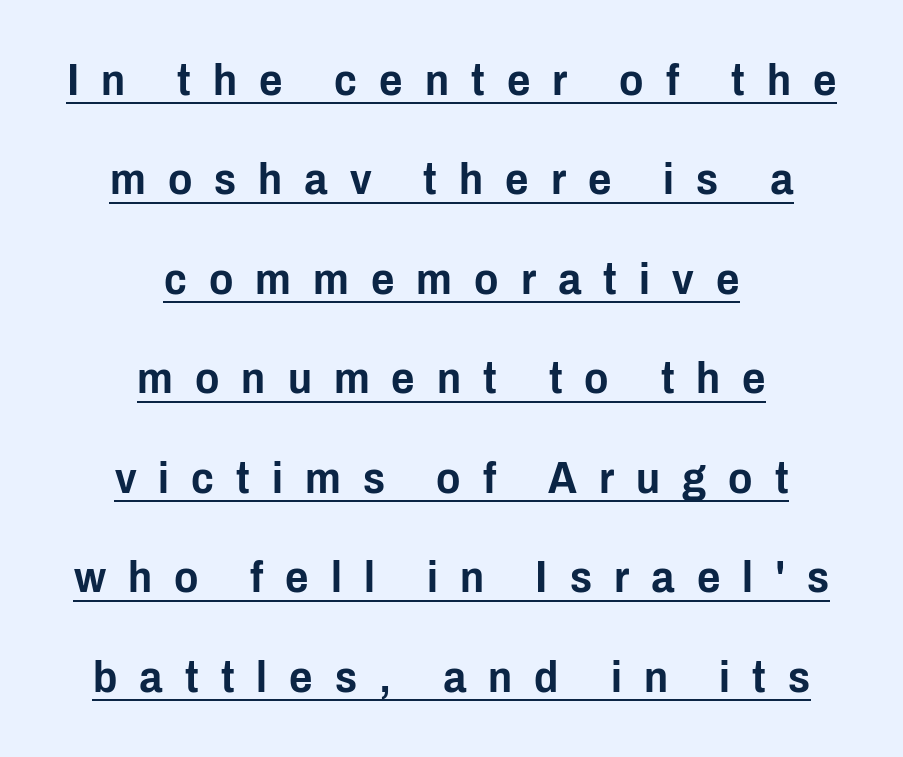
Q: Is the text italic (slanted)? A: No, it is upright.
Q: Is the typeface a serif or a sans-serif typeface? A: Sans-serif.
Q: Is the text underlined? A: Yes.
Q: How is the paragraph aligned? A: Centered.
Q: Is the spacing between letters normal or unusually wide? A: Unusually wide.
Q: Is the spacing between lines tight, normal or loose? A: Loose.
Q: Width (condensed, normal, or wide)? A: Condensed.
Q: Stroke contrast? A: Low.
Q: x-height? A: Medium.
Q: Monospaced? A: No.
